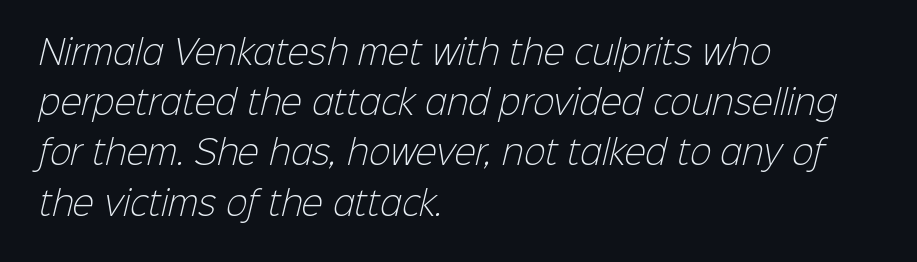
The image shows 32 px light sans-serif type; set left-aligned, normal line spacing (1.57x), normal letter spacing, not underlined; low stroke contrast and a medium x-height.
